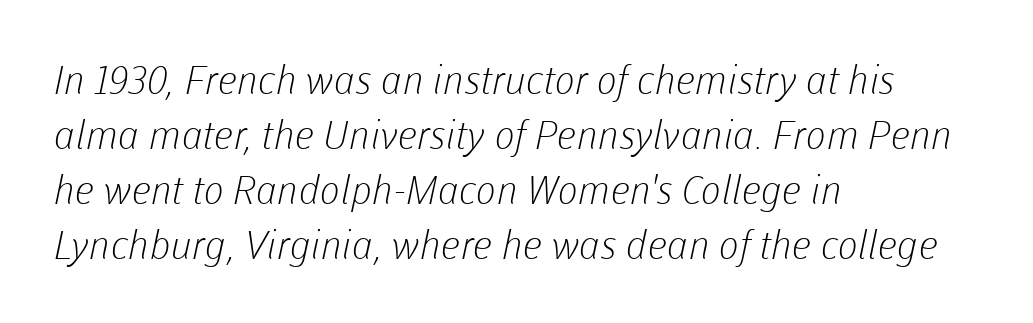
Looks like regular typesetting: each glyph gets only the width it needs. A typesetter would call this leading conventional body-copy spacing. Caption: face not bold, strokes unweighted. How are the letters spaced? Ordinarily, with no added tracking. Unlike a traditional serif, this face leaves its strokes unadorned.
